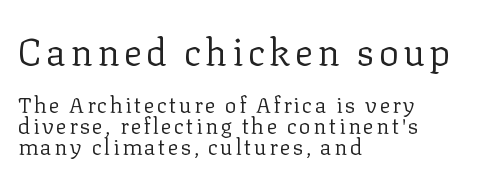
Vertical stems look standard width or narrower in stroke. Reading down the block, your eye returns to a fixed left position each line. Only glyphs here, with clear space below each row. Designer's note — italics off, roman on. To sum up the face: it has serifs. Size hierarchy here favors the leading block over the trailing one.
